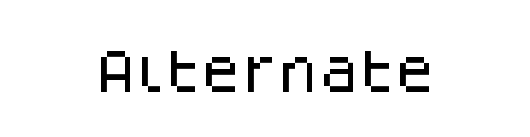
Q: Is the text italic (slanted)? A: No, it is upright.
Q: Is the typeface a serif or a sans-serif typeface? A: Sans-serif.
Q: Is the text underlined? A: No.
Q: Is the spacing between letters normal or unusually wide? A: Normal.
Q: Width (condensed, normal, or wide)? A: Normal.
Q: Stroke contrast? A: Low.
Q: x-height? A: Large.
Q: Monospaced? A: No.
